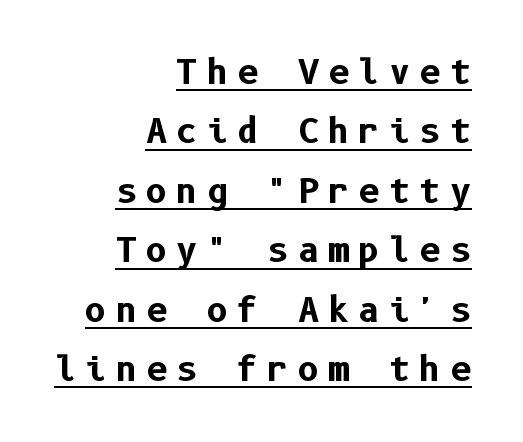
In CSS terms this would be text-align: right. Nope, no serifs anywhere on these letters. Characters follow at a spacing far wider than the type designer built in. Emphasis is given by a line drawn under the lettering. Does the lettering tilt? It doesn't — this is upright. The typesetting leans heavy: a genuine bold.
